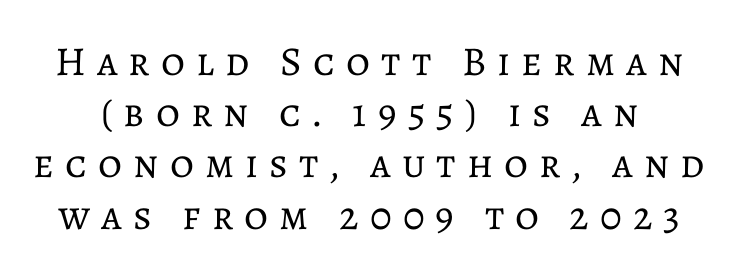
The image shows 41 px regular-weight type, upright; set normal line spacing (1.25x), unusually wide letter spacing (+0.27 em), not underlined; low stroke contrast and a medium x-height.
